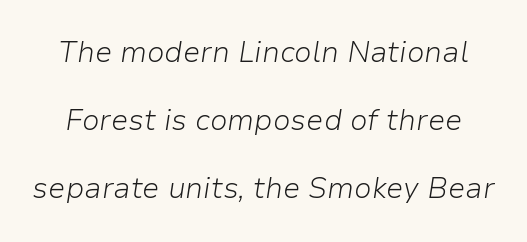
The image shows 29 px light type, italic (leaning right); set loose line spacing (2.35x), normal letter spacing, not underlined; low stroke contrast and a medium x-height.
